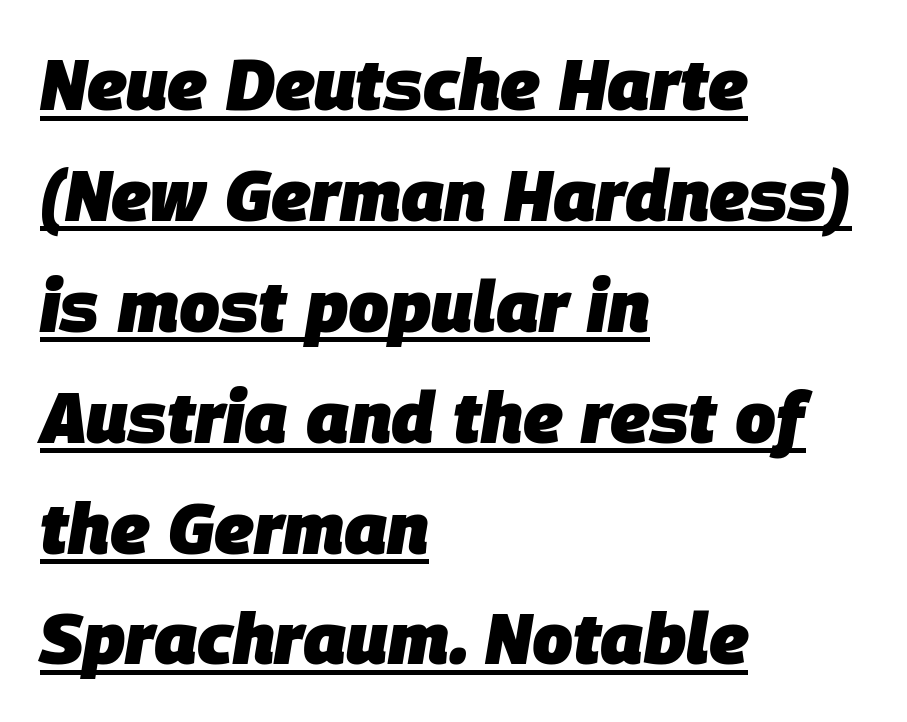
The image shows 72 px heavy type, italic (leaning right); set left-aligned, normal line spacing (1.54x), normal letter spacing, underlined; low stroke contrast and a large x-height.
